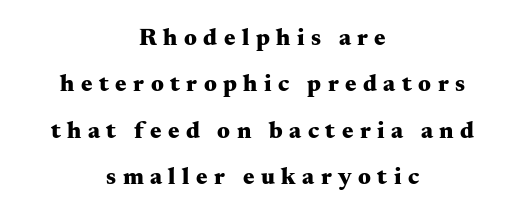
{"italic": "no", "bold": "yes", "underline": "no", "align": "center", "line_spacing": "loose", "line_spacing_ratio": 1.93, "letter_spacing": "wide", "letter_spacing_em": 0.27, "glyph_px": 24}
